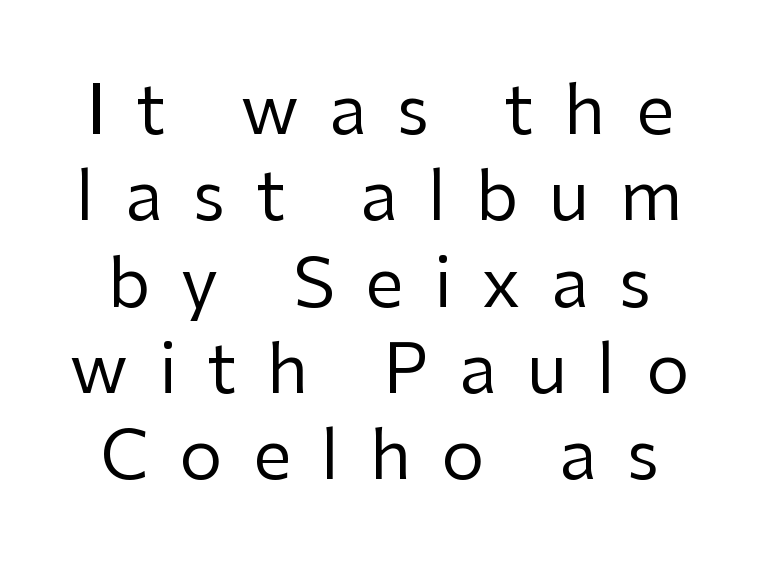
{"serif": "no", "italic": "no", "bold": "no", "weight": "regular", "width": "normal", "stroke_contrast": "low", "x_height": "medium", "monospaced": "no", "underline": "no", "align": "center", "line_spacing": "normal", "line_spacing_ratio": 1.27, "letter_spacing": "wide", "letter_spacing_em": 0.45, "glyph_px": 68}
